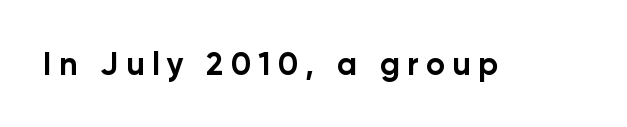
{"serif": "no", "italic": "no", "bold": "yes", "weight": "bold", "width": "normal", "stroke_contrast": "low", "x_height": "medium", "monospaced": "no", "underline": "no", "letter_spacing": "wide", "letter_spacing_em": 0.23, "glyph_px": 32}
